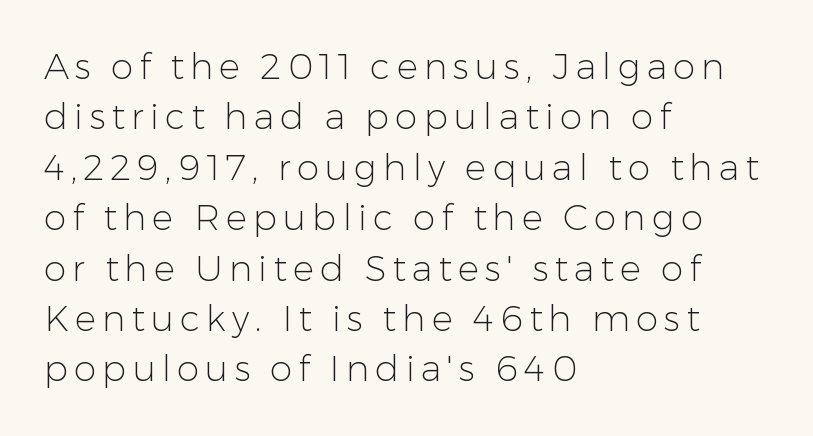
{"serif": "no", "italic": "no", "bold": "no", "weight": "light", "width": "normal", "stroke_contrast": "low", "x_height": "medium", "monospaced": "no", "underline": "no", "align": "left", "line_spacing": "normal", "line_spacing_ratio": 1.4, "glyph_px": 36}
